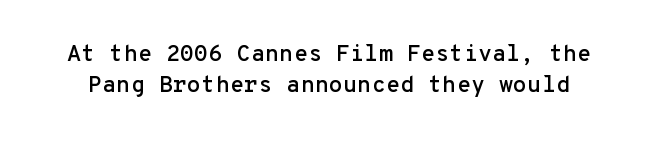
{"italic": "no", "underline": "no", "line_spacing": "normal", "line_spacing_ratio": 1.33, "letter_spacing": "normal", "letter_spacing_em": 0.0, "glyph_px": 23}
